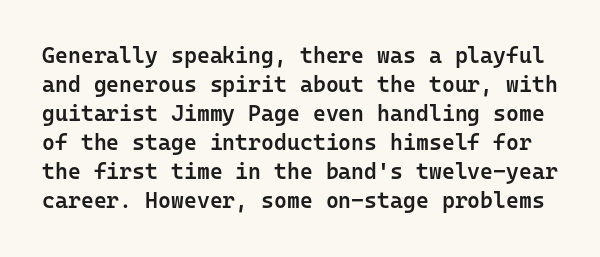
Q: Is the text bold? A: Semi-bold.
Q: Is the text italic (slanted)? A: No, it is upright.
Q: Is the text underlined? A: No.
Q: Is the spacing between letters normal or unusually wide? A: Normal.
Q: Is the spacing between lines tight, normal or loose? A: Normal.
